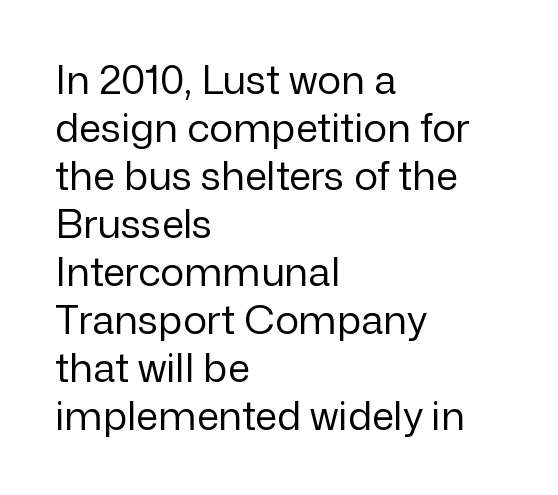
Q: Is the text bold? A: No.
Q: Is the text italic (slanted)? A: No, it is upright.
Q: Is the typeface a serif or a sans-serif typeface? A: Sans-serif.
Q: Is the text underlined? A: No.
Q: How is the paragraph aligned? A: Left-aligned.
Q: Is the spacing between letters normal or unusually wide? A: Normal.
Q: Width (condensed, normal, or wide)? A: Normal.
Q: Stroke contrast? A: Low.
Q: x-height? A: Medium.
Q: Monospaced? A: No.
